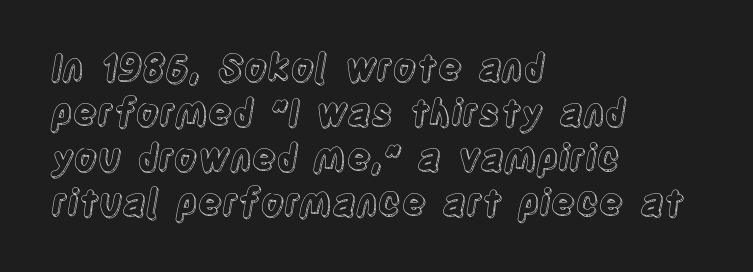
Q: Is the text italic (slanted)? A: Yes.
Q: Is the text underlined? A: No.
Q: How is the paragraph aligned? A: Left-aligned.
Q: Is the spacing between letters normal or unusually wide? A: Normal.
Q: Is the spacing between lines tight, normal or loose? A: Normal.
Q: Width (condensed, normal, or wide)? A: Condensed.
Q: x-height? A: Large.
Q: Monospaced? A: No.
